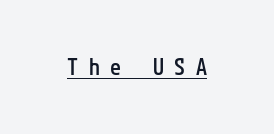
Inter-character spacing is expanded well beyond the font's built-in metrics. These characters rest on top of a visible drawn line. Caption: semibold face, moderately heavy strokes. Unlike italic type, these characters show no tilt at all.
